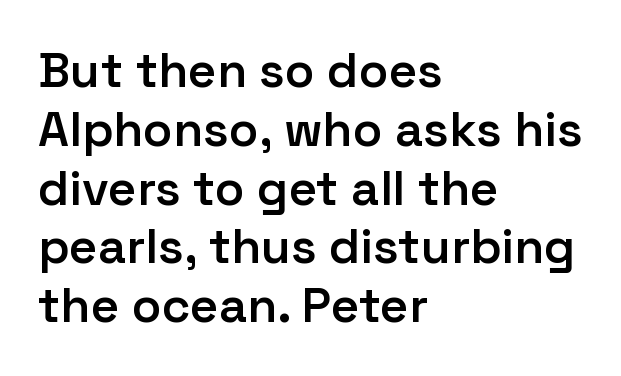
The image shows 49 px semibold sans-serif type, upright; set left-aligned, line spacing 1.2x, normal letter spacing, not underlined; low stroke contrast and a medium x-height.
